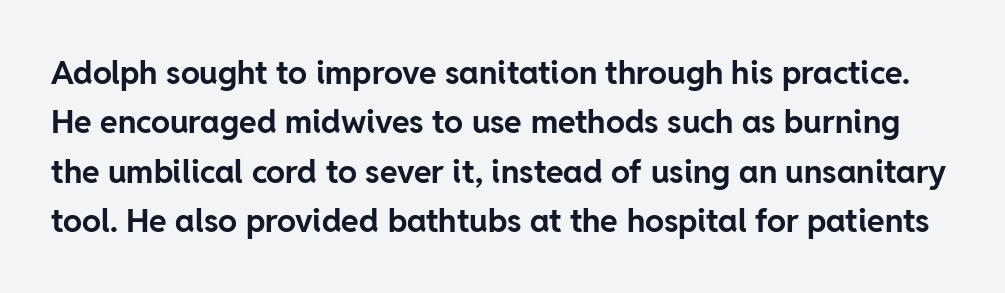
These lines are composed in type without serifs. Posture: upright roman. Varying glyph widths throughout — classic text-font behaviour. The sample has been set heavy, in full bold. Each word holds together tightly as a unit, with standard inter-letter gaps.
